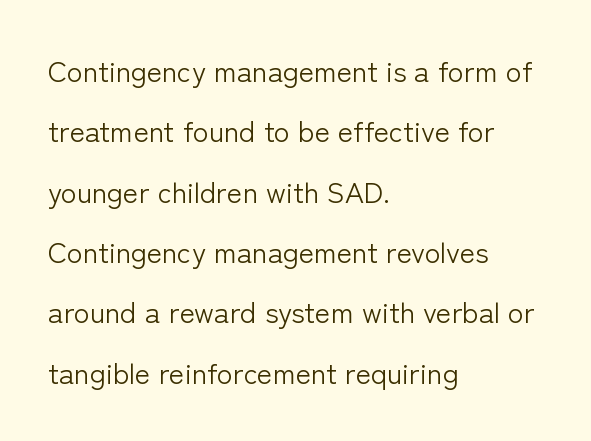
Q: Is the text bold? A: No.
Q: Is the text italic (slanted)? A: No, it is upright.
Q: Is the typeface a serif or a sans-serif typeface? A: Sans-serif.
Q: Is the text underlined? A: No.
Q: How is the paragraph aligned? A: Left-aligned.
Q: Is the spacing between letters normal or unusually wide? A: Normal.
Q: Is the spacing between lines tight, normal or loose? A: Loose.
Q: Width (condensed, normal, or wide)? A: Normal.
Q: Stroke contrast? A: Low.
Q: x-height? A: Medium.
Q: Monospaced? A: No.
